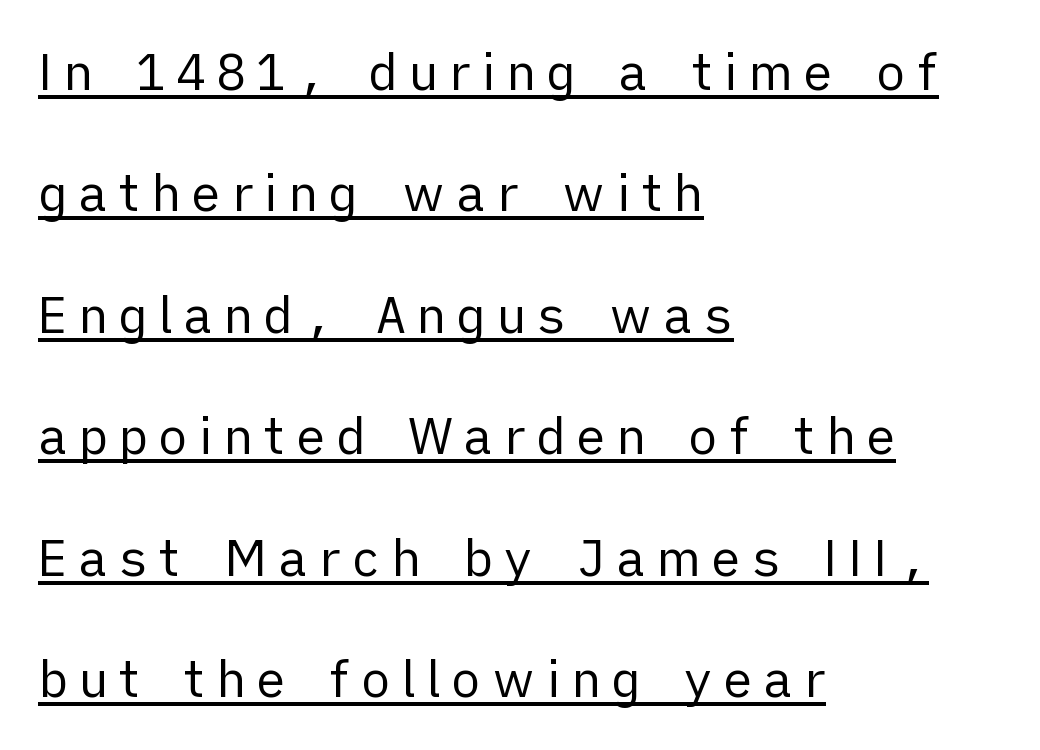
Q: Is the text bold? A: No.
Q: Is the text italic (slanted)? A: No, it is upright.
Q: Is the typeface a serif or a sans-serif typeface? A: Sans-serif.
Q: Is the text underlined? A: Yes.
Q: How is the paragraph aligned? A: Left-aligned.
Q: Is the spacing between letters normal or unusually wide? A: Unusually wide.
Q: Is the spacing between lines tight, normal or loose? A: Loose.
Q: Width (condensed, normal, or wide)? A: Normal.
Q: Stroke contrast? A: Low.
Q: x-height? A: Medium.
Q: Monospaced? A: No.
